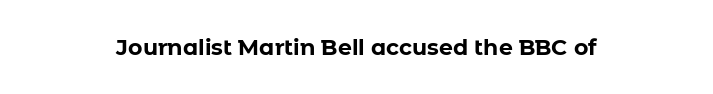
The axis of the letterforms is exactly vertical. Check the space under the baseline: it is left empty. Inter-character spacing is left at the font's built-in metrics. The characters look thick and weighty, a clear bold.
